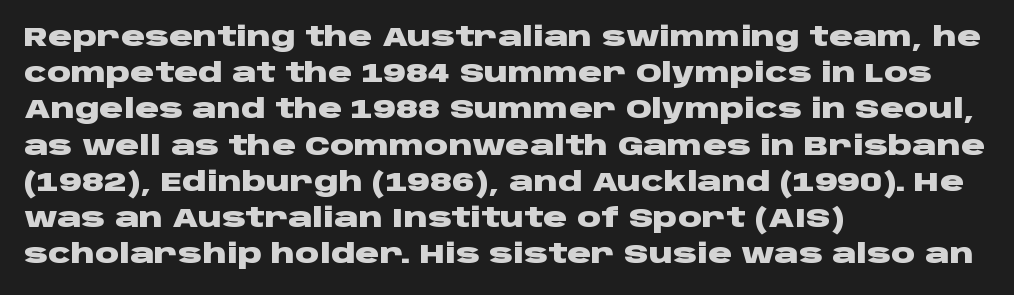
Does the weight exceed regular? Yes, all the way to bold. Inter-character spacing is left at the font's built-in metrics. If you drew a ruler down the left edge, every line would touch it. Only glyphs here, with clear space below each row. This sample keeps an unexceptional amount of space between lines.
